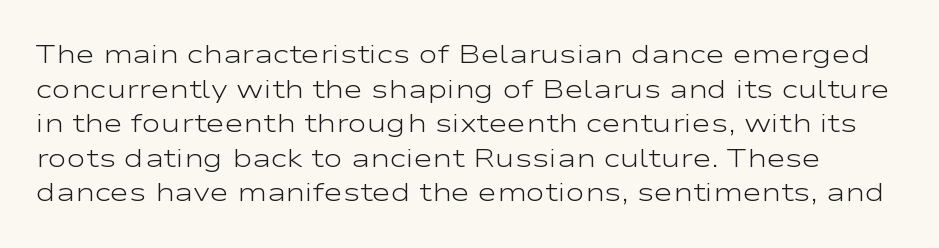
Think standard paragraph weight, or any step lighter than that. The axis of the letterforms is exactly vertical. A typesetter would call this zero additional tracking. Honestly, the row spacing looks completely unremarkable.
